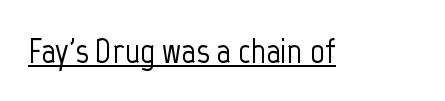
Default kerning and tracking; the words read as compact shapes. Designer's note — italics off, roman on. Looks like regular typesetting: each glyph gets only the width it needs. These characters rest on top of a visible drawn line. Examine the stroke ends and you'll find no serifs.
